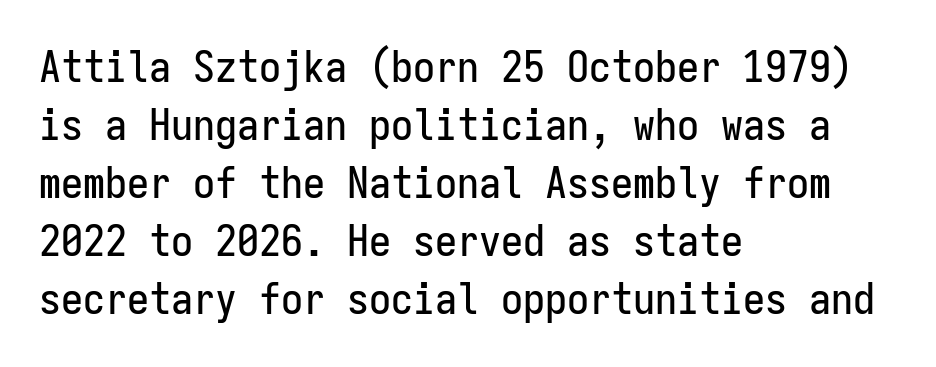
Q: Is the text italic (slanted)? A: No, it is upright.
Q: Is the typeface a serif or a sans-serif typeface? A: Sans-serif.
Q: Is the text underlined? A: No.
Q: How is the paragraph aligned? A: Left-aligned.
Q: Is the spacing between letters normal or unusually wide? A: Normal.
Q: Is the spacing between lines tight, normal or loose? A: Normal.
Q: Width (condensed, normal, or wide)? A: Condensed.
Q: Stroke contrast? A: Low.
Q: x-height? A: Medium.
Q: Monospaced? A: Yes.
